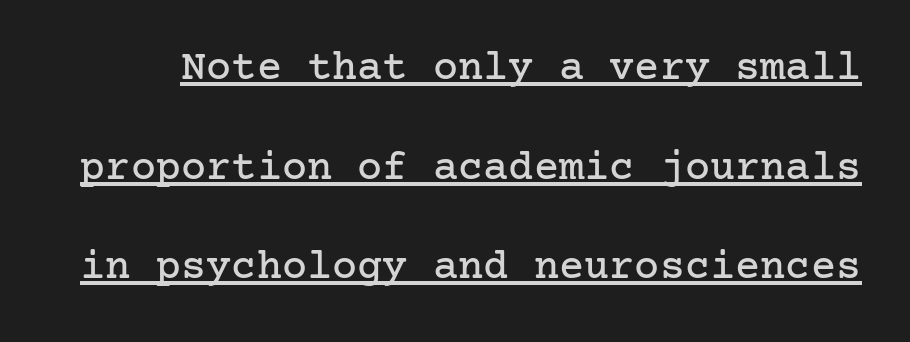
The image shows 42 px serif type, upright; set loose line spacing (2.37x), normal letter spacing, underlined; low stroke contrast and a medium x-height.
